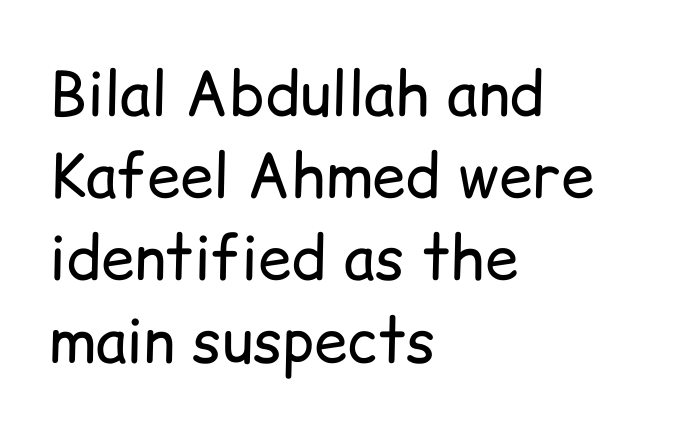
{"serif": "no", "italic": "no", "bold": "no", "weight": "regular", "width": "normal", "stroke_contrast": "low", "x_height": "medium", "monospaced": "no", "underline": "no", "align": "left", "line_spacing": "normal", "line_spacing_ratio": 1.37, "letter_spacing": "normal", "letter_spacing_em": 0.0, "glyph_px": 60}
